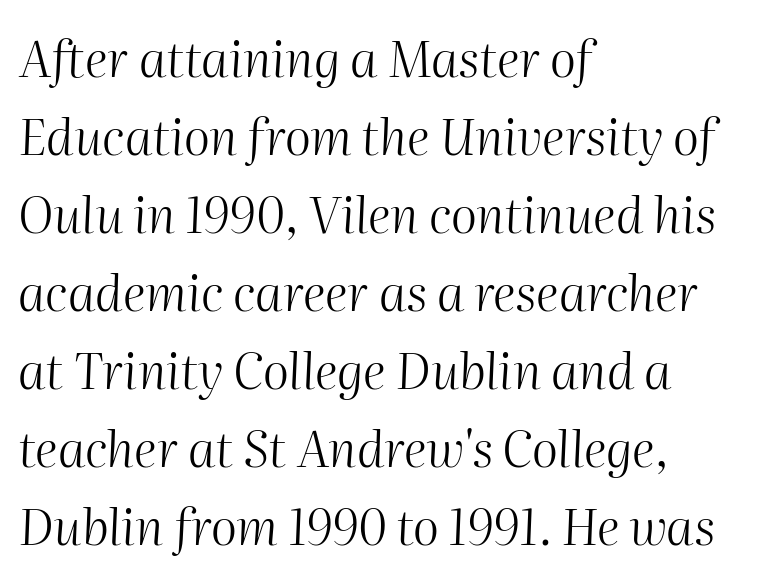
Q: Is the text bold? A: No.
Q: Is the text italic (slanted)? A: Yes, it leans right by about 2 degrees.
Q: Is the text underlined? A: No.
Q: How is the paragraph aligned? A: Left-aligned.
Q: Is the spacing between letters normal or unusually wide? A: Normal.
Q: Is the spacing between lines tight, normal or loose? A: Normal.
Q: Width (condensed, normal, or wide)? A: Normal.
Q: Stroke contrast? A: Medium.
Q: x-height? A: Medium.
Q: Monospaced? A: No.
